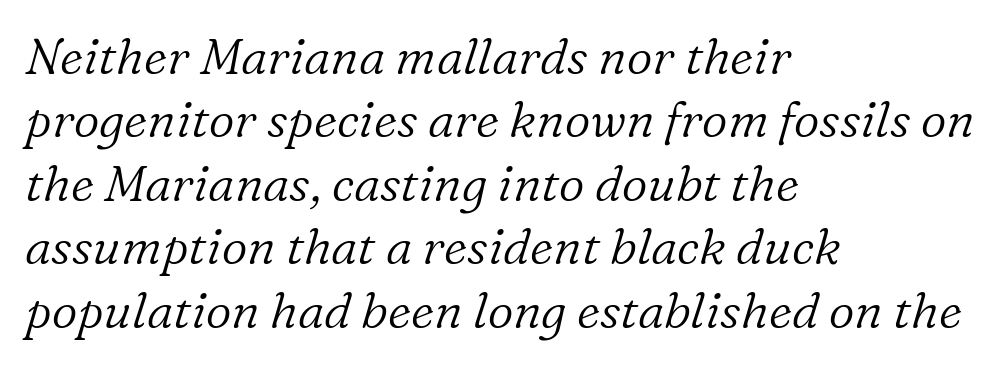
Q: Is the text bold? A: No.
Q: Is the text italic (slanted)? A: Yes, it leans right by about 16 degrees.
Q: Is the typeface a serif or a sans-serif typeface? A: Serif.
Q: Is the text underlined? A: No.
Q: How is the paragraph aligned? A: Left-aligned.
Q: Is the spacing between letters normal or unusually wide? A: Normal.
Q: Is the spacing between lines tight, normal or loose? A: Normal.
Q: Width (condensed, normal, or wide)? A: Normal.
Q: Stroke contrast? A: Low.
Q: x-height? A: Medium.
Q: Monospaced? A: No.
